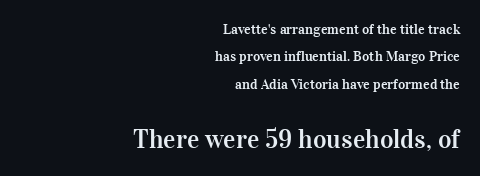
Letters rest on an invisible, unmarked baseline. Two sizes are in play, and the larger belongs to the second block. The specimen reads as upright at a glance. Does extra space separate the letters? No, they use regular spacing. The ragged edge is on the left, which tells us the setting is flush right.
